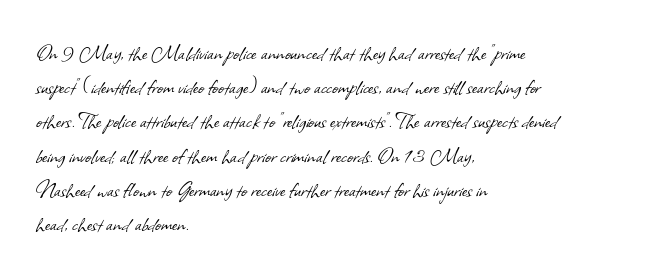
A clean baseline with only descenders dipping below it. Counters stay open thanks to moderate or lighter strokes. Words appear dense and cohesive because spacing is normal. Quick note: interline space is typical. Alignment: flush left.
